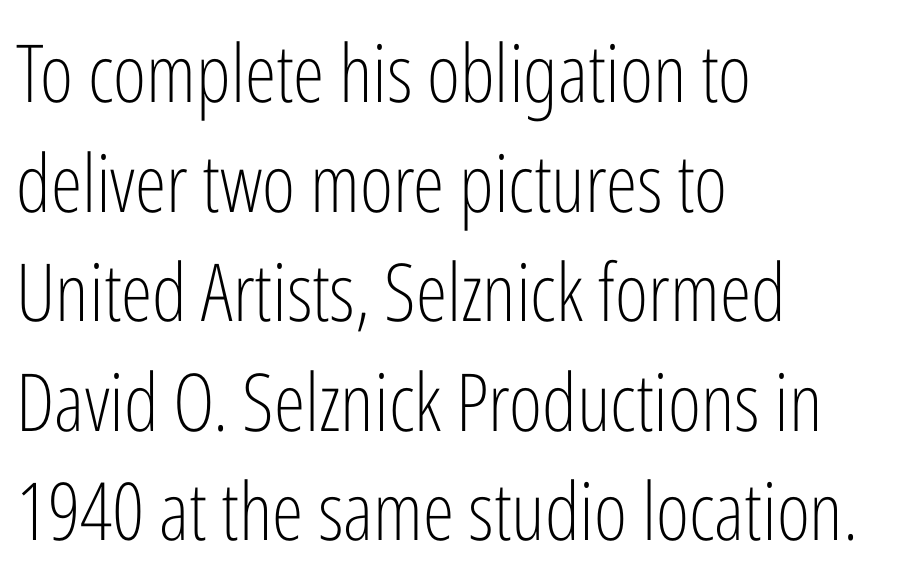
{"serif": "no", "italic": "no", "bold": "no", "weight": "light", "width": "condensed", "stroke_contrast": "low", "x_height": "medium", "monospaced": "no", "underline": "no", "align": "left", "line_spacing": "normal", "line_spacing_ratio": 1.37, "letter_spacing": "normal", "letter_spacing_em": 0.0, "glyph_px": 80}
